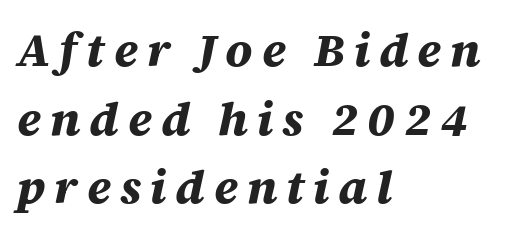
Q: Is the text bold? A: Yes.
Q: Is the text italic (slanted)? A: Yes, it leans right by about 12 degrees.
Q: Is the text underlined? A: No.
Q: How is the paragraph aligned? A: Left-aligned.
Q: Is the spacing between lines tight, normal or loose? A: Normal.
Q: Width (condensed, normal, or wide)? A: Normal.
Q: Stroke contrast? A: Medium.
Q: x-height? A: Large.
Q: Monospaced? A: No.
